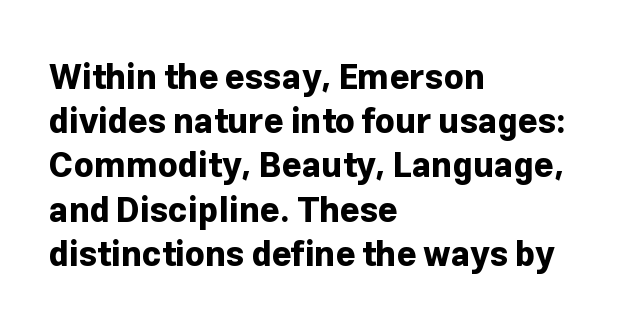
{"serif": "no", "italic": "no", "bold": "yes", "weight": "bold", "width": "normal", "stroke_contrast": "low", "x_height": "medium", "monospaced": "no", "underline": "no", "align": "left", "line_spacing": "normal", "line_spacing_ratio": 1.3, "letter_spacing": "normal", "letter_spacing_em": 0.0, "glyph_px": 34}
